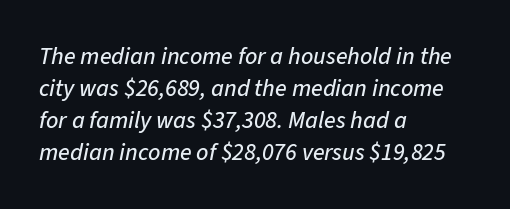
Designer's note — italics engaged. A clean baseline with only descenders dipping below it. Does the leading feel generous? No, just average. Reading down the block, your eye returns to a fixed left position each line.
